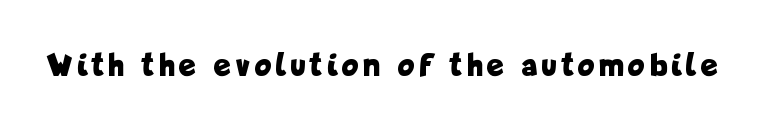
Q: Is the text bold? A: Yes.
Q: Is the text italic (slanted)? A: No, it is upright.
Q: Is the typeface a serif or a sans-serif typeface? A: Sans-serif.
Q: Is the text underlined? A: No.
Q: Width (condensed, normal, or wide)? A: Condensed.
Q: Stroke contrast? A: Low.
Q: x-height? A: Medium.
Q: Monospaced? A: No.
